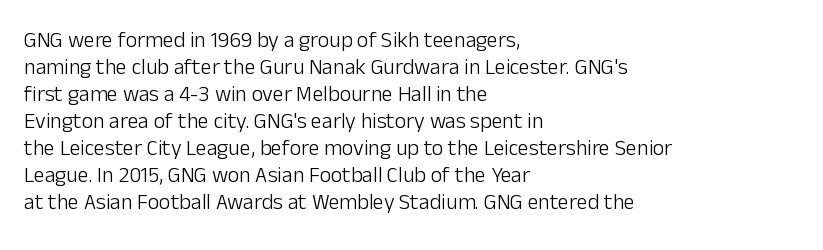
The image shows 22 px text type, upright; set left-aligned, line spacing 1.23x, normal letter spacing, not underlined.
